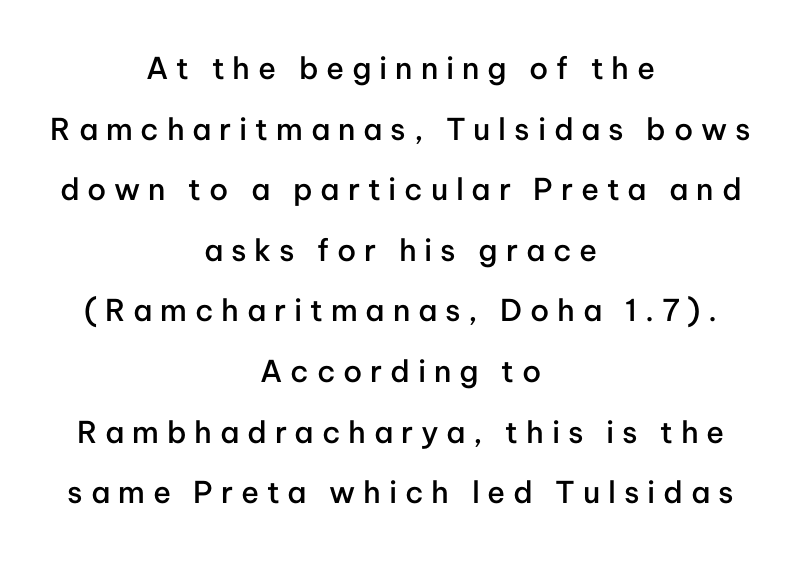
Q: Is the text bold? A: Semi-bold.
Q: Is the text italic (slanted)? A: No, it is upright.
Q: Is the typeface a serif or a sans-serif typeface? A: Sans-serif.
Q: Is the text underlined? A: No.
Q: How is the paragraph aligned? A: Centered.
Q: Is the spacing between letters normal or unusually wide? A: Unusually wide.
Q: Is the spacing between lines tight, normal or loose? A: Loose.
Q: Width (condensed, normal, or wide)? A: Normal.
Q: Stroke contrast? A: Low.
Q: x-height? A: Medium.
Q: Monospaced? A: No.
